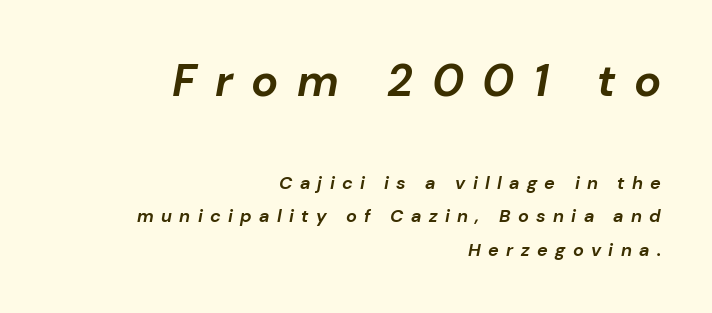
Q: Is the text bold? A: Yes.
Q: Is the text italic (slanted)? A: Yes, it leans right by about 10 degrees.
Q: Is the text underlined? A: No.
Q: How is the paragraph aligned? A: Right-aligned.
Q: Is the spacing between letters normal or unusually wide? A: Unusually wide.
Q: Which block of text is set in a larger size, the first (top) or the second (bottom)? A: The first (top) one.
Q: Width (condensed, normal, or wide)? A: Normal.
Q: Stroke contrast? A: Low.
Q: x-height? A: Medium.
Q: Monospaced? A: No.
